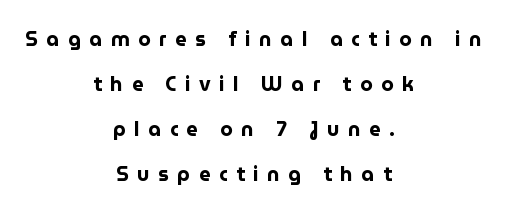
The image shows 20 px bold type, upright; set centered, loose line spacing (2.25x), unusually wide letter spacing (+0.43 em), not underlined.
